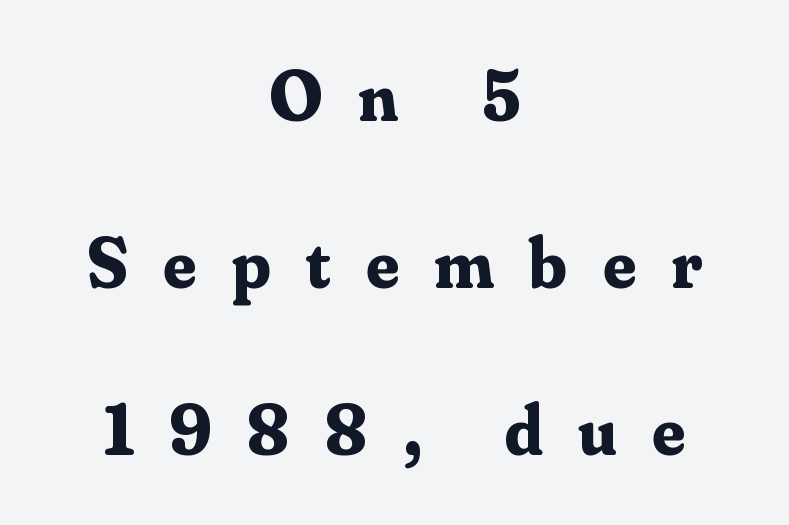
No word sits above an underline. What kind of face is this? One with serifs. Words appear elongated and porous because spacing is wide. Does the leading feel generous? Absolutely, it's lavish.
